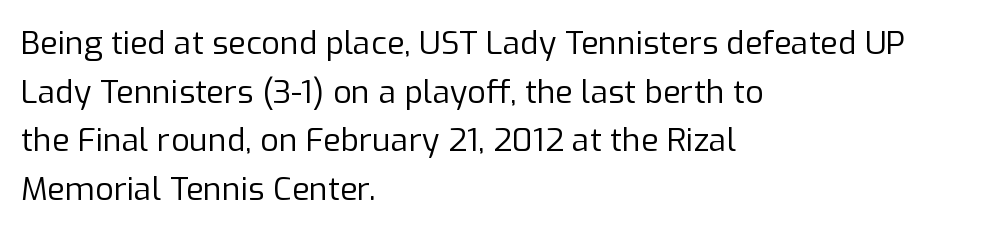
The image shows 32 px regular-weight sans-serif type, upright; set left-aligned, normal line spacing (1.52x), normal letter spacing, not underlined; low stroke contrast and a medium x-height.
